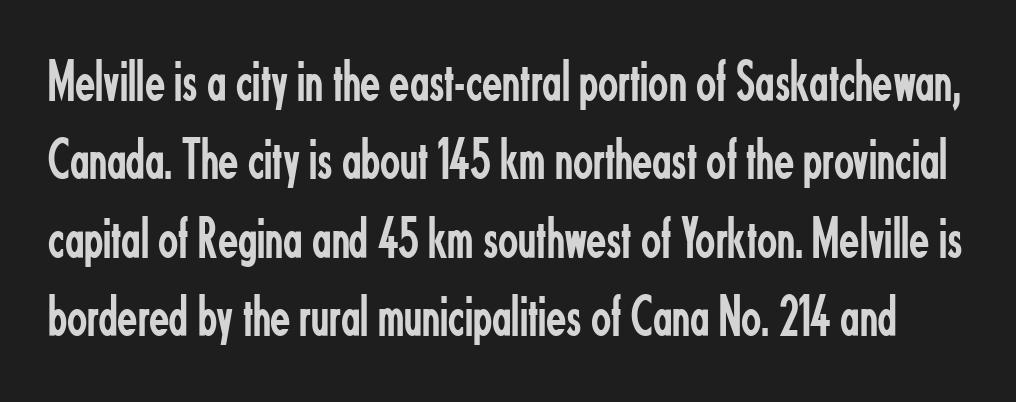
{"serif": "no", "italic": "no", "bold": "no", "weight": "regular", "width": "condensed", "stroke_contrast": "low", "x_height": "small", "monospaced": "no", "underline": "no", "line_spacing": "normal", "line_spacing_ratio": 1.33, "letter_spacing": "normal", "letter_spacing_em": 0.0, "glyph_px": 59}
